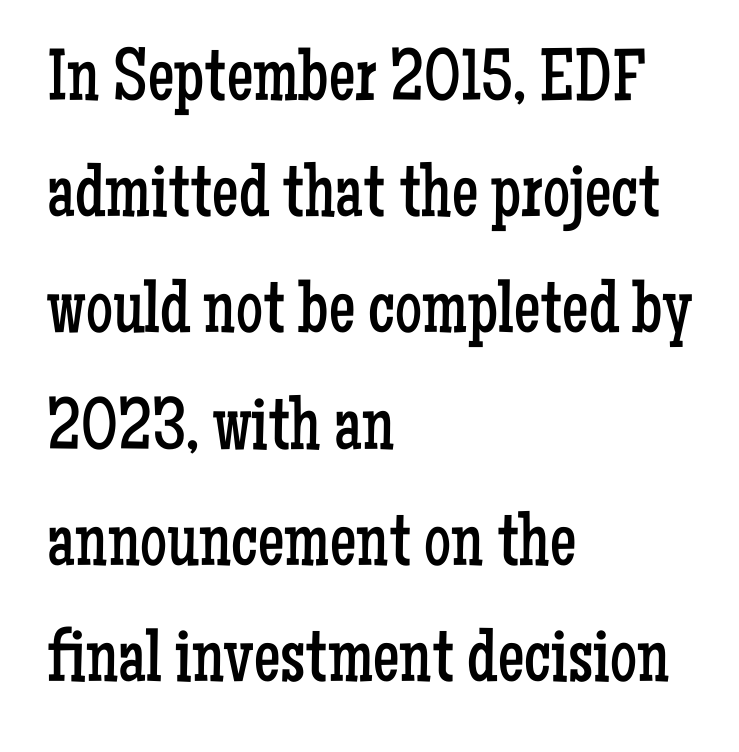
{"serif": "yes", "italic": "no", "bold": "no", "weight": "regular", "width": "condensed", "stroke_contrast": "low", "x_height": "medium", "monospaced": "no", "underline": "no", "align": "left", "line_spacing": "normal", "line_spacing_ratio": 1.55, "letter_spacing": "normal", "letter_spacing_em": 0.0, "glyph_px": 75}
